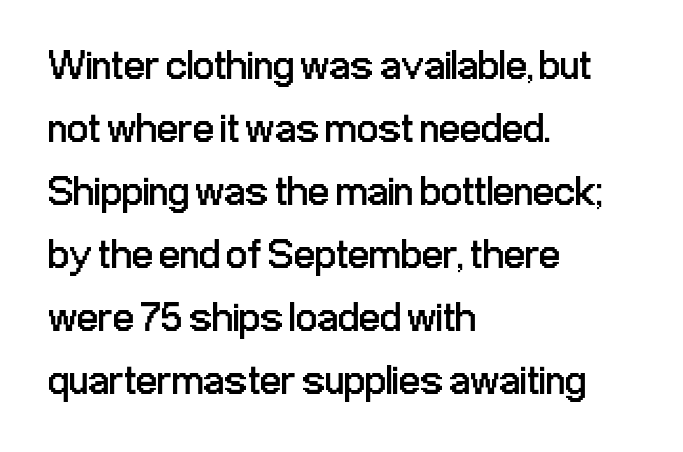
{"serif": "no", "italic": "no", "bold": "no", "weight": "regular", "width": "condensed", "stroke_contrast": "low", "x_height": "medium", "monospaced": "no", "underline": "no", "align": "left", "line_spacing": "normal", "line_spacing_ratio": 1.5, "letter_spacing": "normal", "letter_spacing_em": 0.0, "glyph_px": 42}
